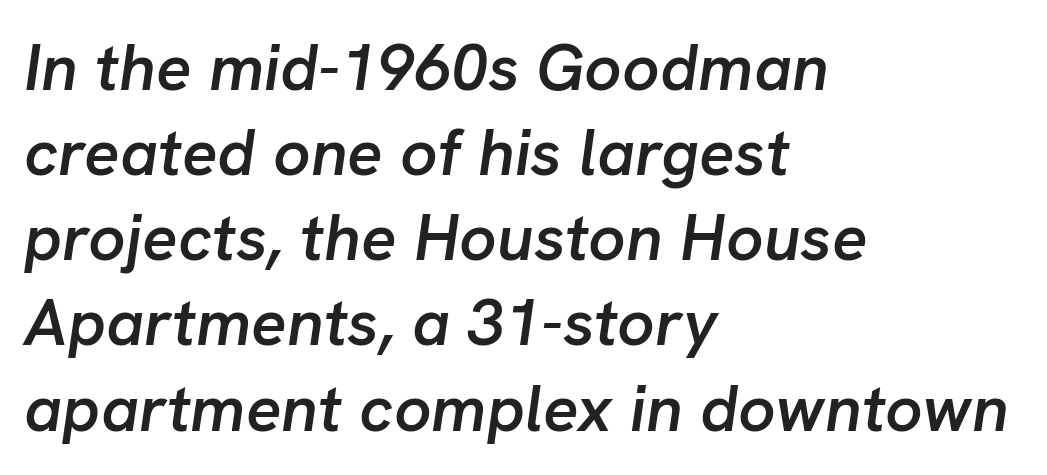
Q: Is the text bold? A: Semi-bold.
Q: Is the text italic (slanted)? A: Yes, it leans right by about 8 degrees.
Q: Is the text underlined? A: No.
Q: How is the paragraph aligned? A: Left-aligned.
Q: Is the spacing between letters normal or unusually wide? A: Normal.
Q: Is the spacing between lines tight, normal or loose? A: Normal.
Q: Width (condensed, normal, or wide)? A: Normal.
Q: Stroke contrast? A: Low.
Q: x-height? A: Medium.
Q: Monospaced? A: No.
